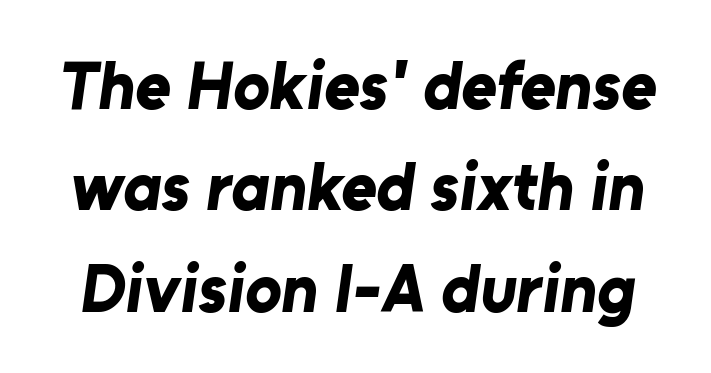
Q: Is the text bold? A: Yes.
Q: Is the typeface a serif or a sans-serif typeface? A: Sans-serif.
Q: Is the text underlined? A: No.
Q: Is the spacing between letters normal or unusually wide? A: Normal.
Q: Is the spacing between lines tight, normal or loose? A: Normal.
Q: Width (condensed, normal, or wide)? A: Normal.
Q: Stroke contrast? A: Low.
Q: x-height? A: Medium.
Q: Monospaced? A: No.
